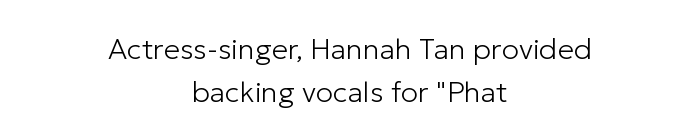
The image shows 29 px light sans-serif type, upright; set centered, normal line spacing (1.48x), normal letter spacing, not underlined; low stroke contrast and a medium x-height.
